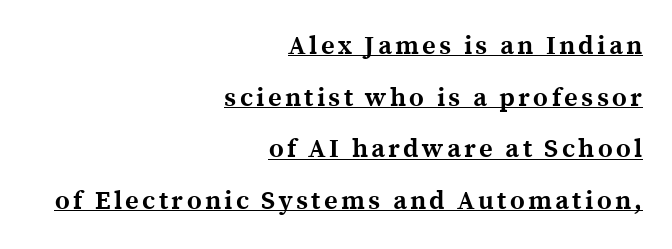
{"italic": "no", "bold": "yes", "underline": "yes", "align": "right", "line_spacing": "loose", "line_spacing_ratio": 1.99, "glyph_px": 26}
